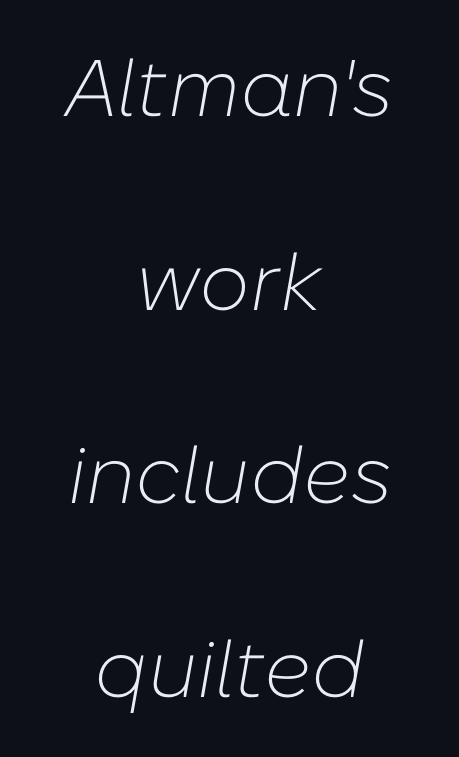
Q: Is the text bold? A: No.
Q: Is the text italic (slanted)? A: Yes, it leans right by about 10 degrees.
Q: Is the text underlined? A: No.
Q: How is the paragraph aligned? A: Centered.
Q: Is the spacing between letters normal or unusually wide? A: Normal.
Q: Is the spacing between lines tight, normal or loose? A: Loose.
Q: Width (condensed, normal, or wide)? A: Normal.
Q: Stroke contrast? A: Low.
Q: x-height? A: Medium.
Q: Monospaced? A: No.
